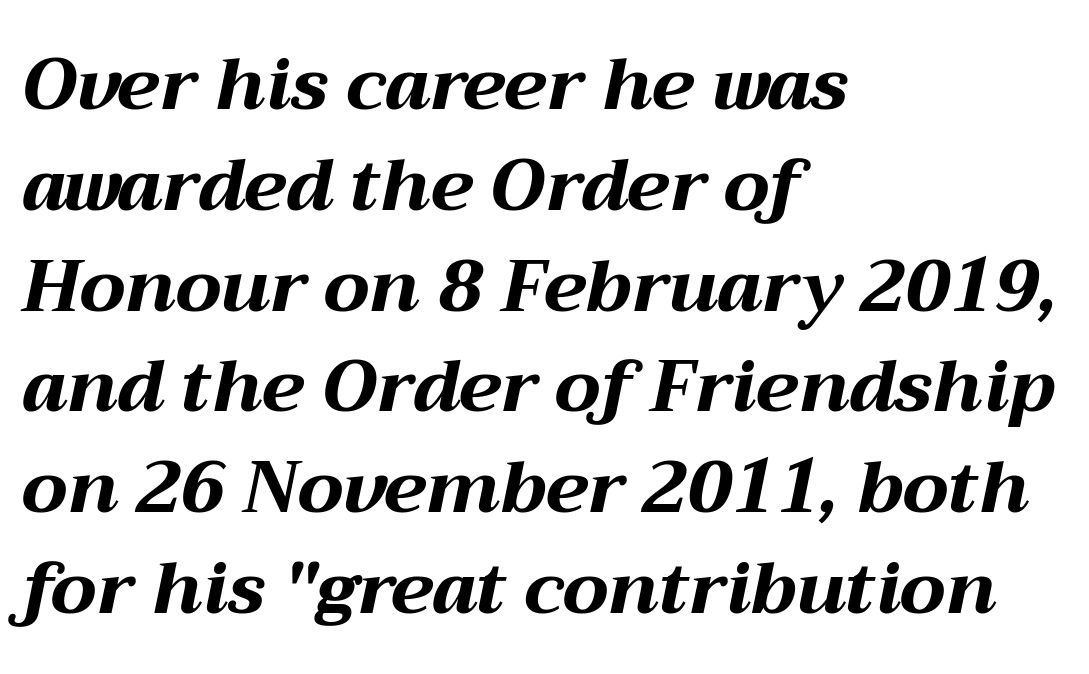
The image shows 72 px bold, wide type, italic (leaning right); set left-aligned, normal line spacing (1.4x), normal letter spacing, not underlined; medium stroke contrast and a medium x-height.
